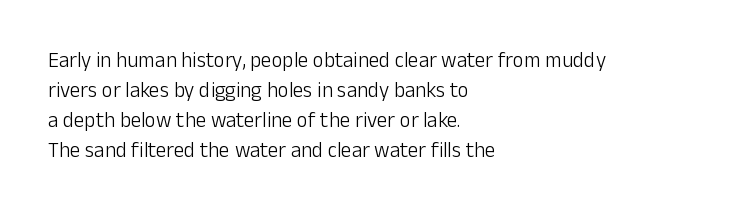
{"italic": "no", "bold": "no", "underline": "no", "align": "left", "line_spacing": "normal", "line_spacing_ratio": 1.43, "letter_spacing": "normal", "letter_spacing_em": 0.0, "glyph_px": 21}
